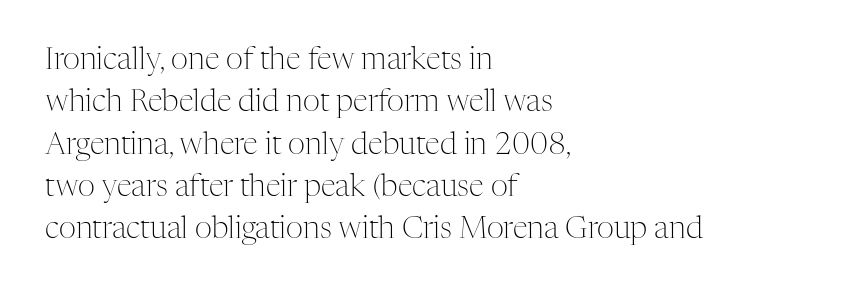
Do the characters align in a grid? No, the font is proportional. Lines of text with bare space underneath. Are there feet on the stems? There are — it's a serif. Look at the tracking — it's just the regular setting, nothing added. This is not heavy type; no bold has been used. Every row of glyphs begins at an identical x-position on the left.
